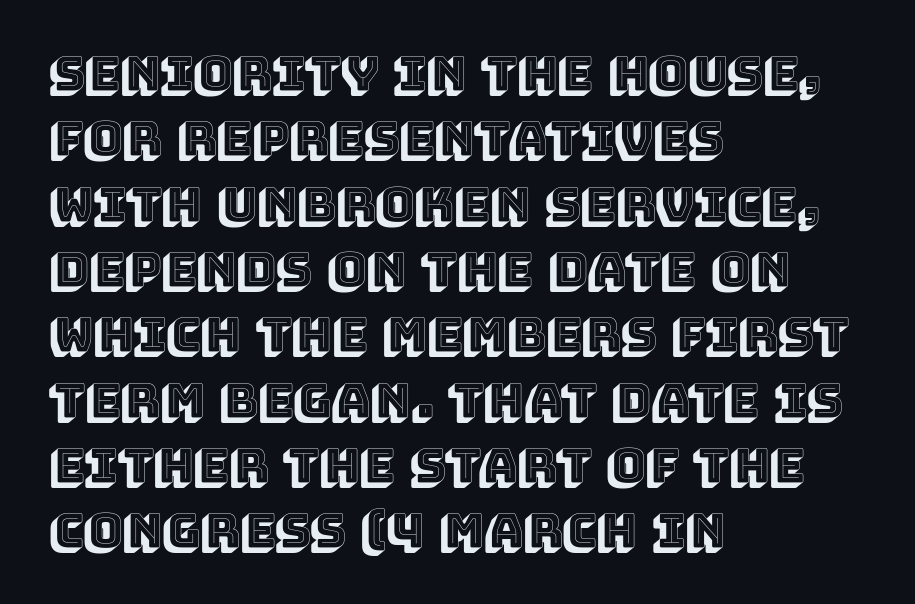
Spacing verdict: proportional, widths tailored to each character. Is there any slant? The stems are plumb. Which margin do the lines hug? The left one — the right edge is uneven. The specimen omits any rule beneath the text block's lines. You could call the tracking neutral — neither tight nor loose. Notice how descenders clear the ascenders below comfortably — that's standard leading.
